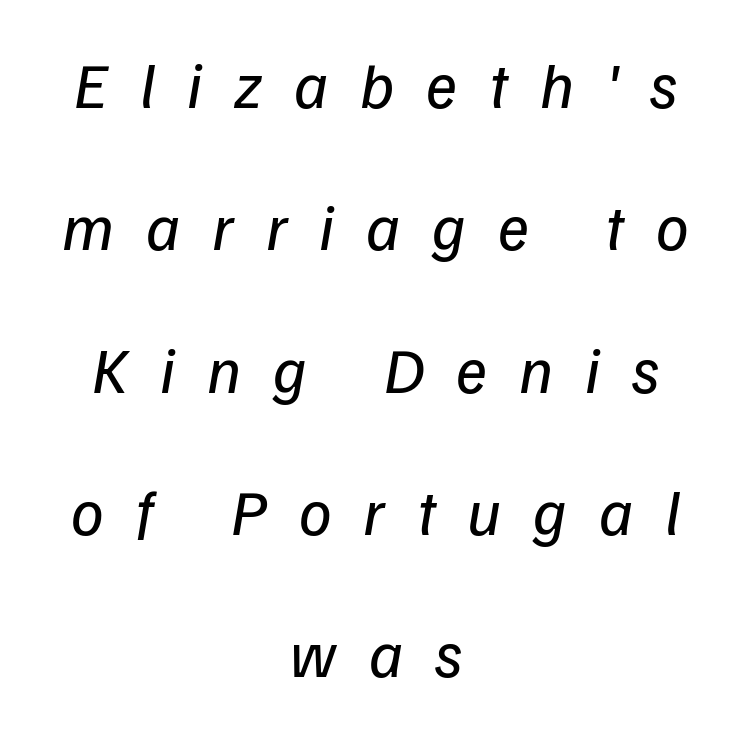
The image shows 65 px regular-weight type, italic (leaning right); set centered, loose line spacing (2.19x), unusually wide letter spacing (+0.49 em), not underlined; low stroke contrast and a medium x-height.
